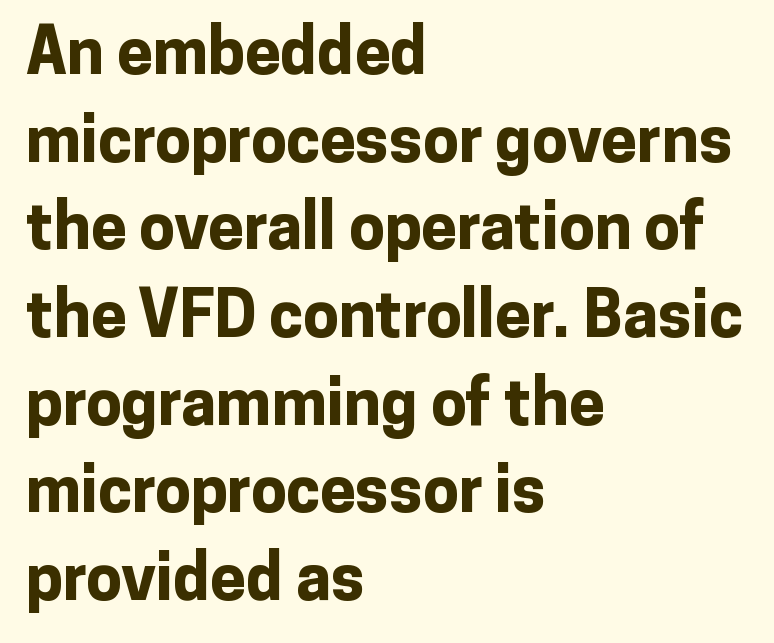
Q: Is the text bold? A: Yes.
Q: Is the text italic (slanted)? A: No, it is upright.
Q: Is the typeface a serif or a sans-serif typeface? A: Sans-serif.
Q: Is the text underlined? A: No.
Q: How is the paragraph aligned? A: Left-aligned.
Q: Is the spacing between letters normal or unusually wide? A: Normal.
Q: Is the spacing between lines tight, normal or loose? A: Normal.
Q: Width (condensed, normal, or wide)? A: Normal.
Q: Stroke contrast? A: Low.
Q: x-height? A: Medium.
Q: Monospaced? A: No.
